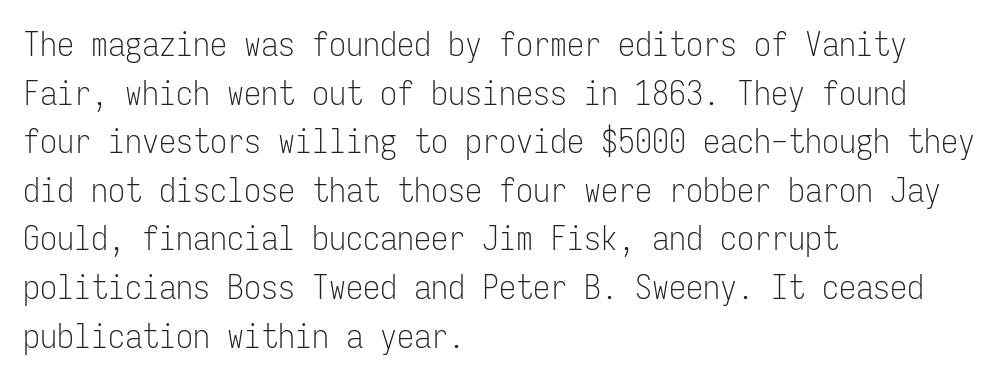
Q: Is the text bold? A: No.
Q: Is the text italic (slanted)? A: No, it is upright.
Q: Is the typeface a serif or a sans-serif typeface? A: Sans-serif.
Q: Is the text underlined? A: No.
Q: How is the paragraph aligned? A: Left-aligned.
Q: Is the spacing between letters normal or unusually wide? A: Normal.
Q: Is the spacing between lines tight, normal or loose? A: Normal.
Q: Width (condensed, normal, or wide)? A: Condensed.
Q: Stroke contrast? A: Low.
Q: x-height? A: Medium.
Q: Monospaced? A: Yes.
